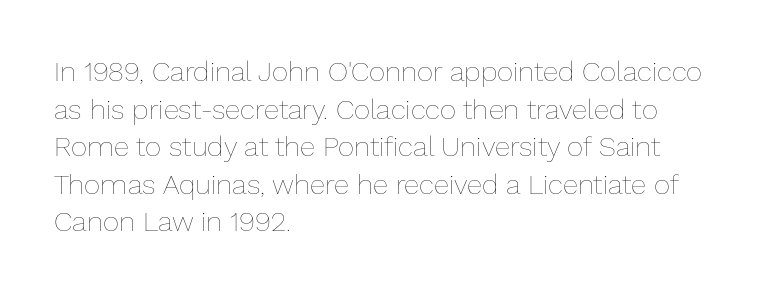
Q: Is the text bold? A: No.
Q: Is the text italic (slanted)? A: No, it is upright.
Q: Is the text underlined? A: No.
Q: How is the paragraph aligned? A: Left-aligned.
Q: Is the spacing between letters normal or unusually wide? A: Normal.
Q: Is the spacing between lines tight, normal or loose? A: Normal.
Q: Width (condensed, normal, or wide)? A: Normal.
Q: Stroke contrast? A: Low.
Q: x-height? A: Medium.
Q: Monospaced? A: No.
